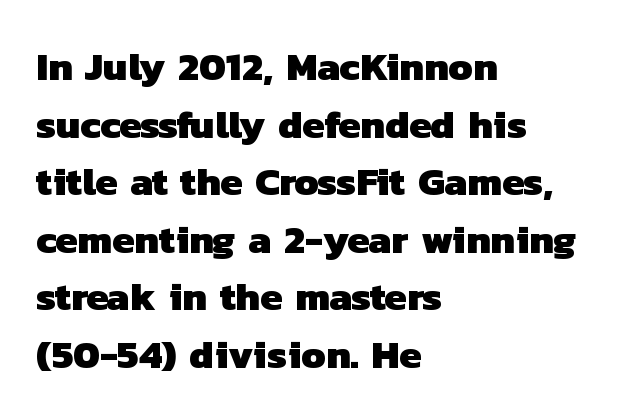
These lines are composed in type without serifs. The letters are bold, with thick, heavy strokes. Proportional: the letters do not fall into vertical columns. Descenders hang freely into open space. Teacher's note: observe the even left margin — that is flush-left alignment. A typesetter would call this zero additional tracking.
